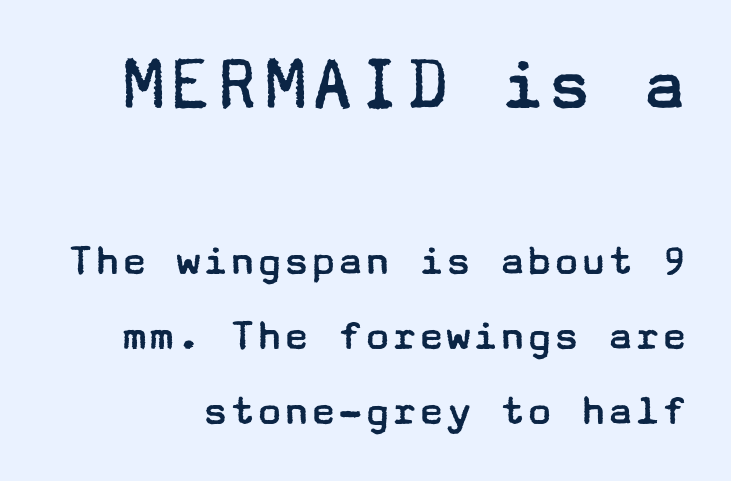
Q: Is the text bold? A: No.
Q: Is the text italic (slanted)? A: No, it is upright.
Q: Is the typeface a serif or a sans-serif typeface? A: Sans-serif.
Q: Is the text underlined? A: No.
Q: Is the spacing between letters normal or unusually wide? A: Normal.
Q: Is the spacing between lines tight, normal or loose? A: Normal.
Q: Which block of text is set in a larger size, the first (top) or the second (bottom)? A: The first (top) one.
Q: Width (condensed, normal, or wide)? A: Wide.
Q: Stroke contrast? A: Low.
Q: x-height? A: Medium.
